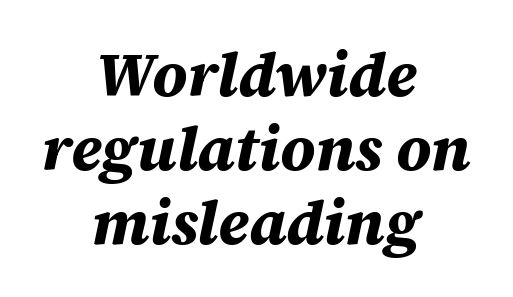
A typesetter would call this proportional, since set widths differ per character. Tracking value appears to be zero — textbook default spacing. The area under the type is left untouched. It's the slanting kind of type. Alignment: centered.
